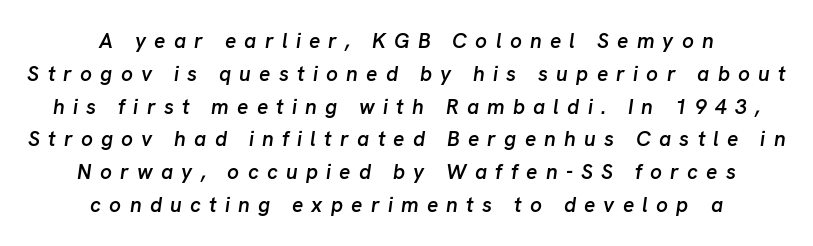
The image shows 21 px text type, italic (leaning right); set centered, normal line spacing (1.56x), unusually wide letter spacing (+0.39 em), not underlined.
